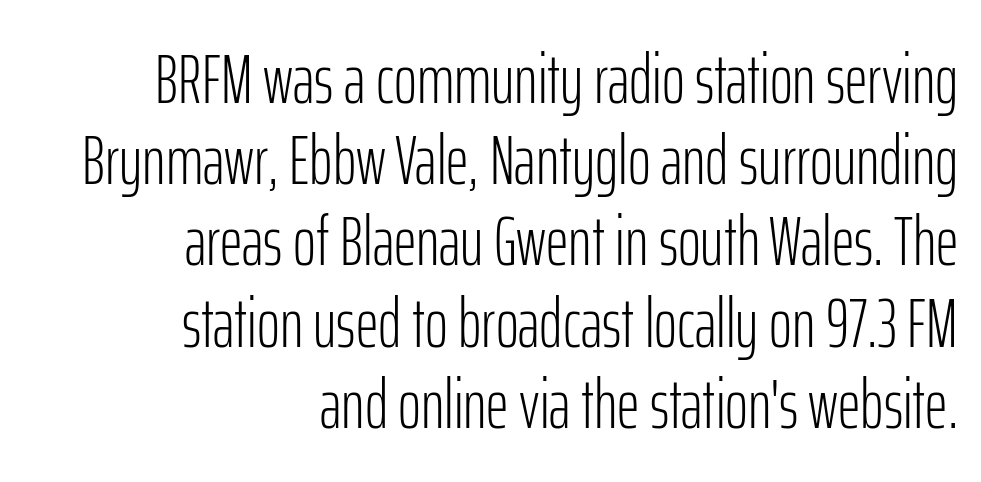
The image shows 70 px light, condensed sans-serif type, upright; set right-aligned, line spacing 1.16x, normal letter spacing, not underlined; low stroke contrast and a medium x-height.
